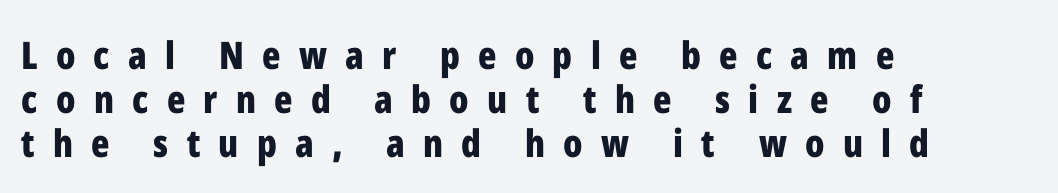
It's the straight-up-and-down kind of type. Note: no serifs on the glyphs. The rendering inserts visible extra space after every character. Plenty of ink on the page — the face is bold. Is the block centered? No — it sits flush against the left margin. Think of a printed novel: that variable character pitch is what you see here.
